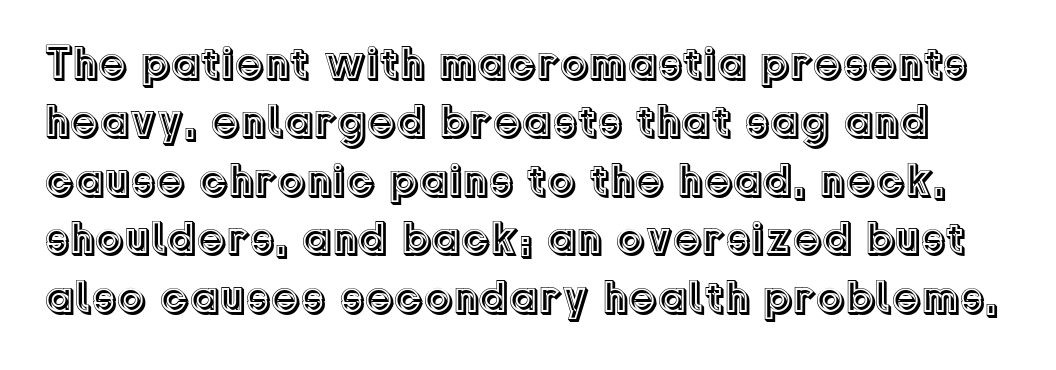
The image shows 46 px text type, upright; set normal line spacing (1.27x), normal letter spacing, not underlined; a medium x-height.
